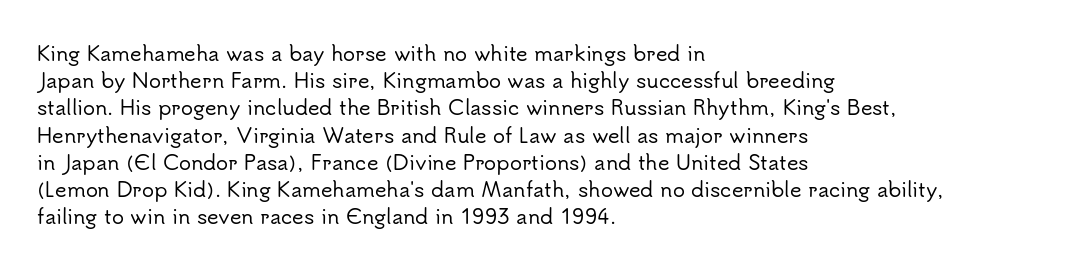
The image shows 20 px text type, upright; set left-aligned, normal line spacing (1.36x), normal letter spacing, not underlined.
